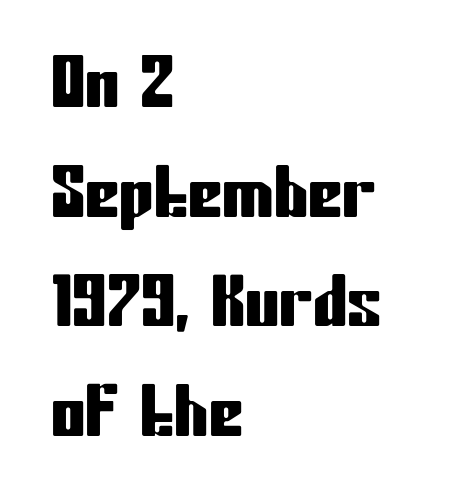
Anything drawn beneath the words? Only blank space. You could not count columns in this text — the font is proportionally spaced. The face used here is a sans, in the tradition of grotesques and geometrics. The leading is moderate, giving the passage an even texture. Where is the straight margin? On the left.
